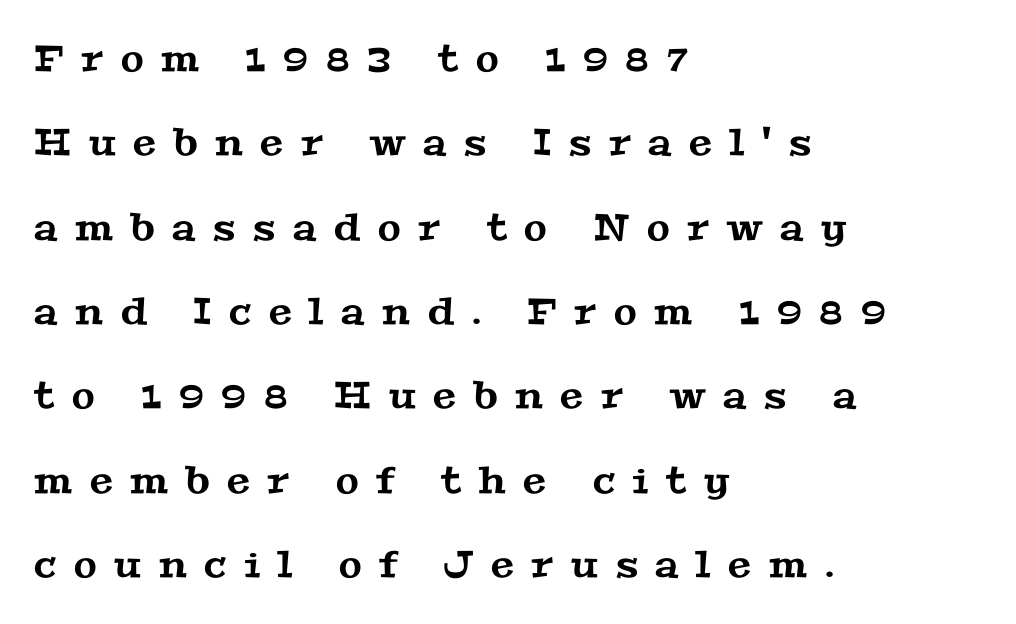
{"serif": "yes", "width": "wide", "stroke_contrast": "medium", "x_height": "medium", "monospaced": "no", "underline": "no", "align": "left", "line_spacing": "loose", "line_spacing_ratio": 2.28, "letter_spacing": "wide", "letter_spacing_em": 0.48, "glyph_px": 37}
